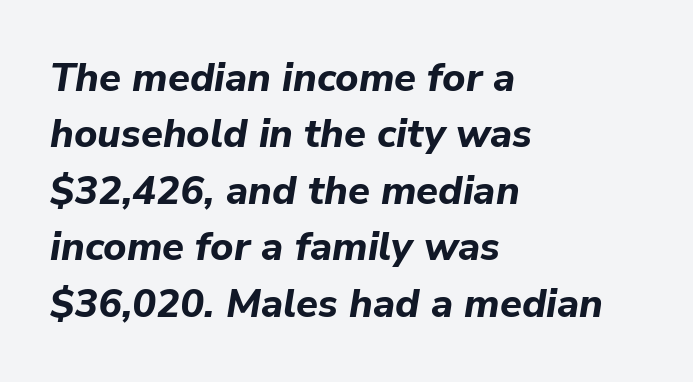
The image shows 40 px bold type, italic (leaning right); set left-aligned, normal line spacing (1.41x), normal letter spacing, not underlined; low stroke contrast and a medium x-height.
